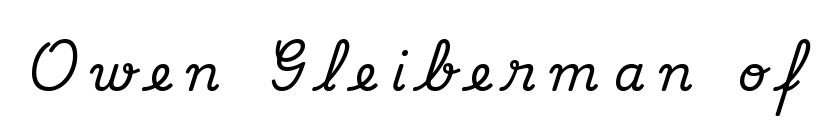
The image shows 49 px serif type; set unusually wide letter spacing (+0.31 em), not underlined; medium stroke contrast and a small x-height.
